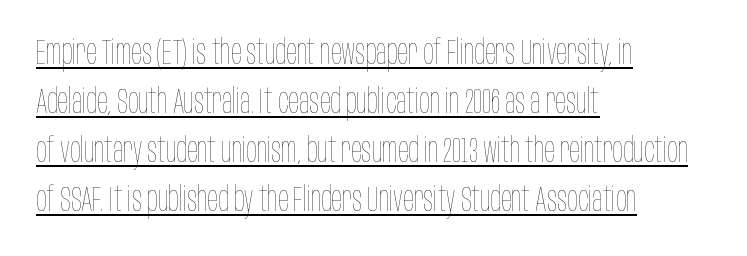
Horizontal alignment here is leftward, the default for most running prose. Compared with typical body copy, the letter spacing here is the same. Weight: in the light-to-regular range. The sample's only ornament is a line tracing under the words.
